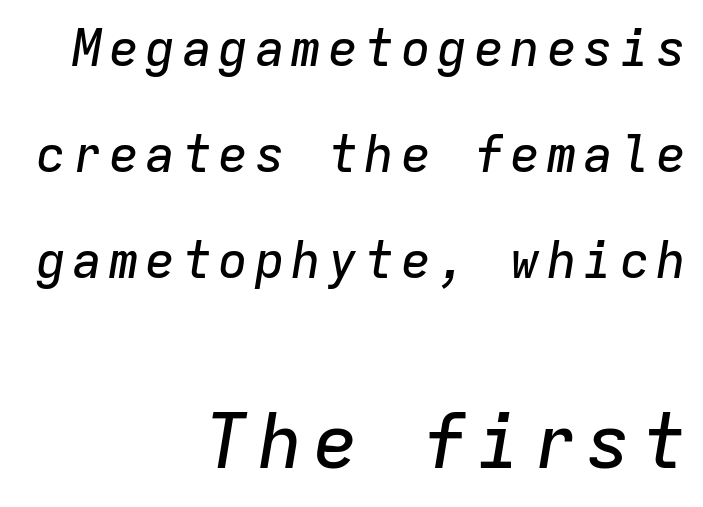
Q: Is the text italic (slanted)? A: Yes, it leans right by about 9 degrees.
Q: Is the text underlined? A: No.
Q: How is the paragraph aligned? A: Right-aligned.
Q: Is the spacing between lines tight, normal or loose? A: Loose.
Q: Which block of text is set in a larger size, the first (top) or the second (bottom)? A: The second (bottom) one.
Q: Width (condensed, normal, or wide)? A: Normal.
Q: Stroke contrast? A: Low.
Q: x-height? A: Medium.
Q: Monospaced? A: Yes.
